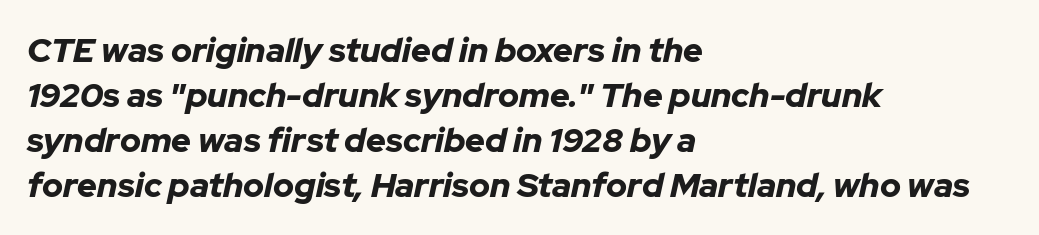
One-word summary of the alignment: left. Would a proofreader flag this as italicized? Yes. Characters follow at the spacing the type designer built in. Spacing verdict: proportional, widths tailored to each character.
